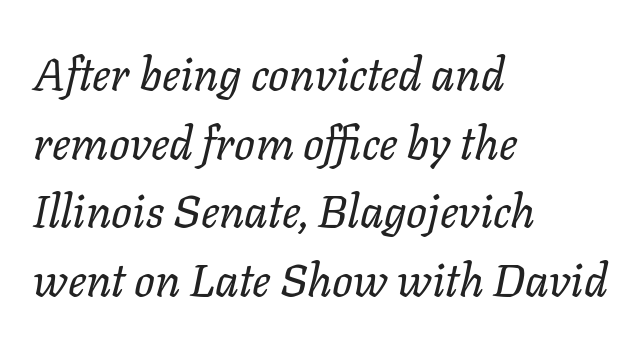
{"italic": "yes", "lean": "right", "slant_degrees": 11, "bold": "no", "weight": "regular", "width": "normal", "stroke_contrast": "low", "x_height": "medium", "monospaced": "no", "underline": "no", "align": "left", "line_spacing": "normal", "line_spacing_ratio": 1.49, "letter_spacing": "normal", "letter_spacing_em": 0.0, "glyph_px": 46}
